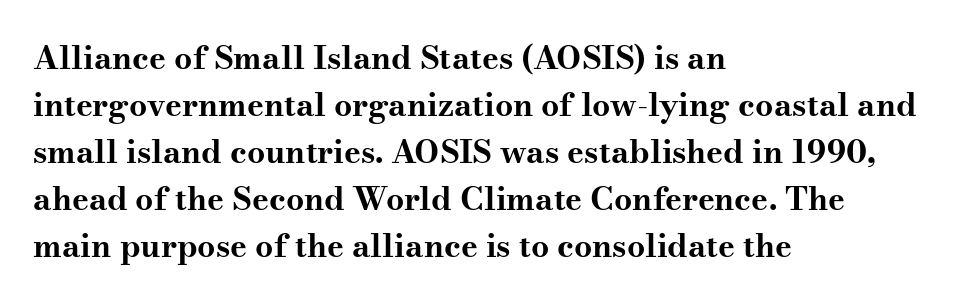
The type is set solid horizontally, with unmodified tracking. Each glyph is drawn with heavy, bold strokes. The passage shown stacks its lines at a standard gap. What kind of face is this? One with serifs. The lines are quadded left.
